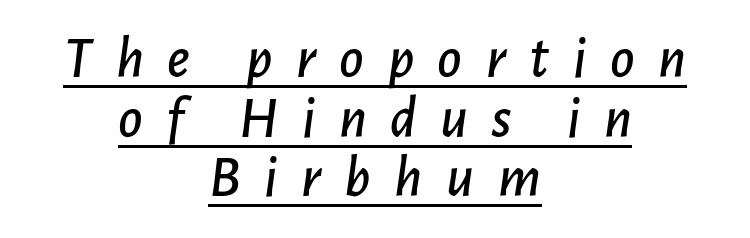
{"italic": "yes", "lean": "right", "slant_degrees": 7, "width": "normal", "stroke_contrast": "low", "x_height": "medium", "monospaced": "no", "underline": "yes", "align": "center", "line_spacing": "tight", "line_spacing_ratio": 1.01, "letter_spacing": "wide", "letter_spacing_em": 0.4, "glyph_px": 59}
